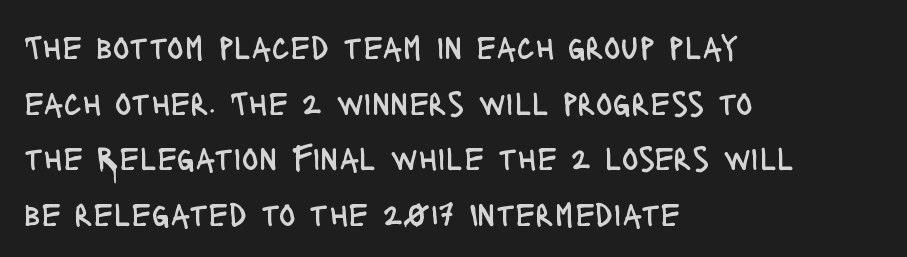
The image shows 35 px regular-weight, condensed sans-serif type, upright; set left-aligned, normal line spacing (1.59x), normal letter spacing, not underlined; low stroke contrast and a large x-height.
